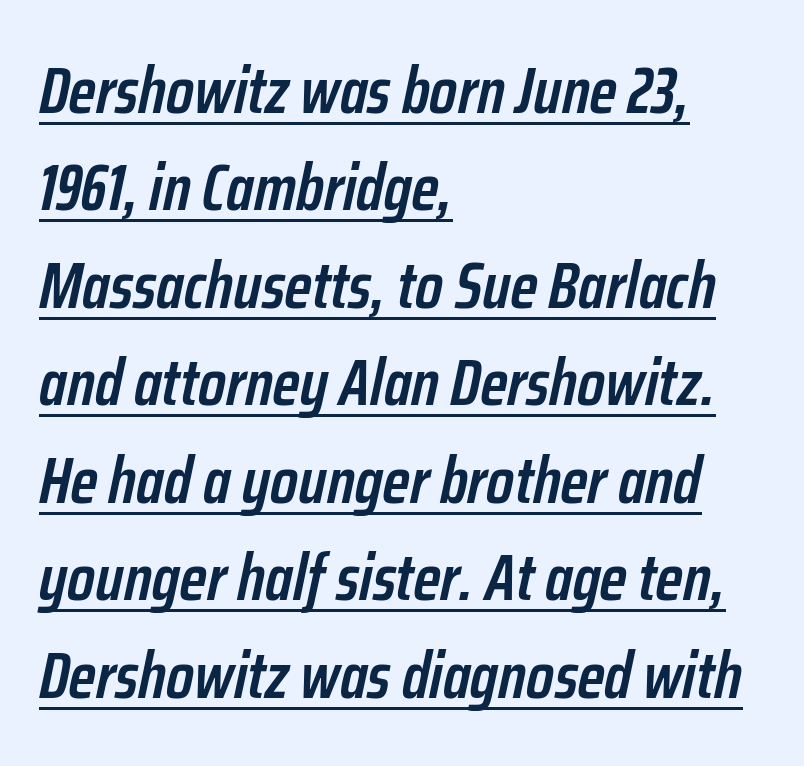
Q: Is the text bold? A: Semi-bold.
Q: Is the text italic (slanted)? A: Yes, it leans right by about 12 degrees.
Q: Is the text underlined? A: Yes.
Q: How is the paragraph aligned? A: Left-aligned.
Q: Is the spacing between letters normal or unusually wide? A: Normal.
Q: Is the spacing between lines tight, normal or loose? A: Normal.
Q: Width (condensed, normal, or wide)? A: Condensed.
Q: Stroke contrast? A: Low.
Q: x-height? A: Medium.
Q: Monospaced? A: No.
